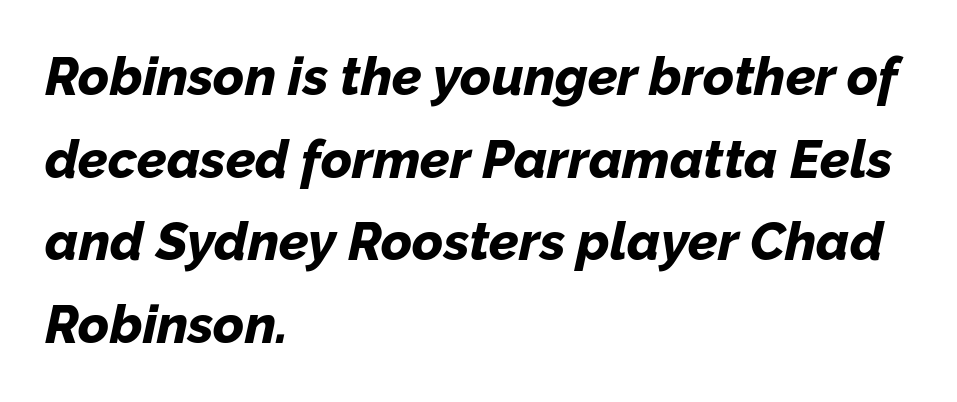
Notice how thick the strokes are: this is what a full bold looks like. Decoration check: the copy has no underline. An italicized treatment has been applied to the whole sample. The ragged edge is on the right, which tells us the setting is flush left. The line-height multiplier appears to be the usual default.
